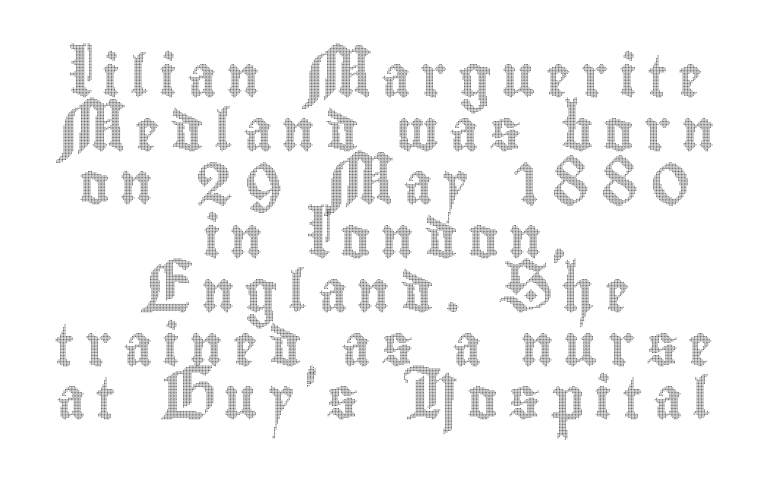
{"italic": "no", "width": "condensed", "x_height": "small", "monospaced": "no", "underline": "no", "align": "center", "line_spacing": "normal", "line_spacing_ratio": 1.31, "letter_spacing": "wide", "letter_spacing_em": 0.25, "glyph_px": 41}
